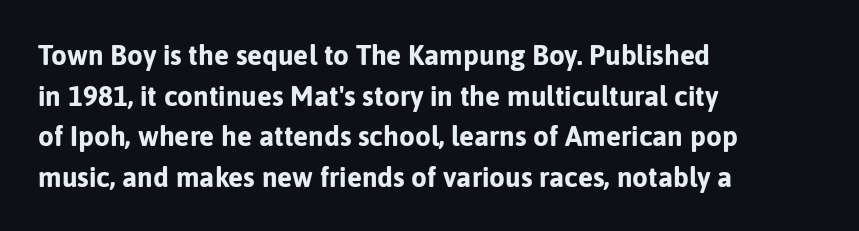
{"serif": "no", "italic": "no", "bold": "yes", "weight": "bold", "width": "normal", "stroke_contrast": "low", "x_height": "medium", "monospaced": "no", "underline": "no", "align": "left", "line_spacing": "normal", "line_spacing_ratio": 1.45, "letter_spacing": "normal", "letter_spacing_em": 0.0, "glyph_px": 28}
